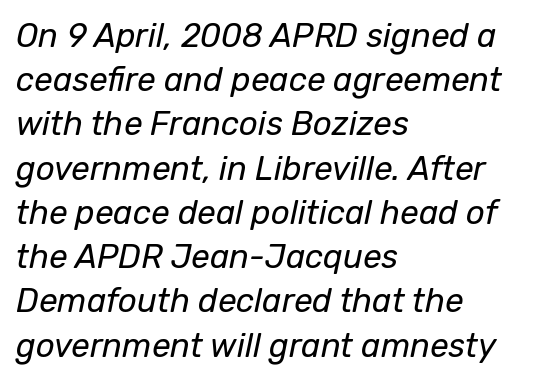
Q: Is the text bold? A: No.
Q: Is the text italic (slanted)? A: Yes, it leans right by about 12 degrees.
Q: Is the text underlined? A: No.
Q: How is the paragraph aligned? A: Left-aligned.
Q: Is the spacing between letters normal or unusually wide? A: Normal.
Q: Is the spacing between lines tight, normal or loose? A: Normal.
Q: Width (condensed, normal, or wide)? A: Normal.
Q: Stroke contrast? A: Low.
Q: x-height? A: Medium.
Q: Monospaced? A: No.
